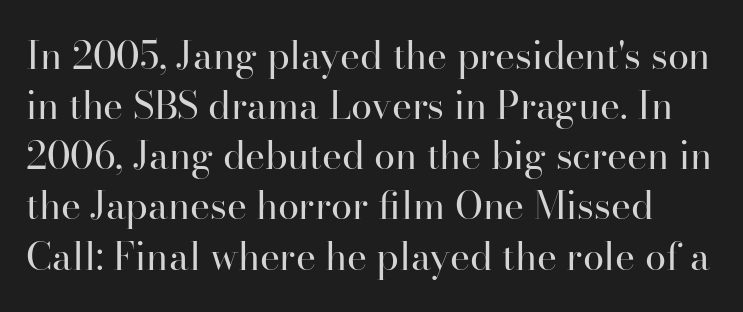
{"serif": "yes", "italic": "no", "bold": "no", "weight": "regular", "width": "normal", "stroke_contrast": "high", "x_height": "small", "monospaced": "no", "underline": "no", "line_spacing": "normal", "line_spacing_ratio": 1.32, "letter_spacing": "normal", "letter_spacing_em": 0.0, "glyph_px": 38}
